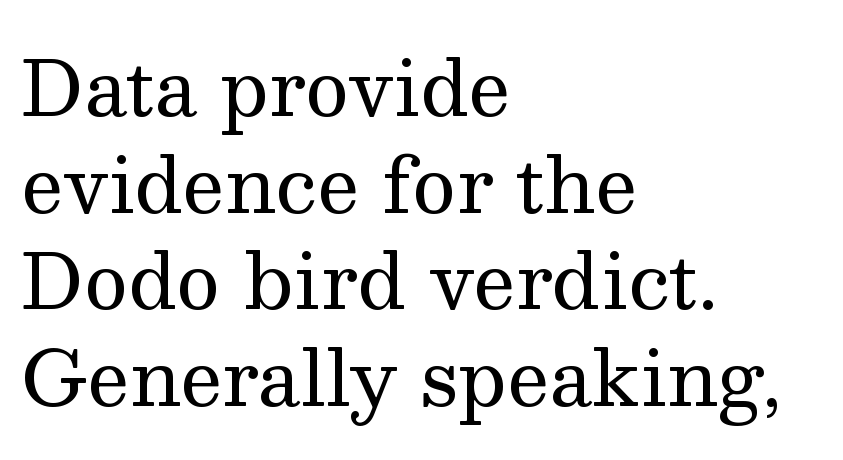
Classification — serif. The line texture is even and compact thanks to regular tracking. The passage shown stacks its lines at a standard gap. Caption: multi-line text, flush left, ragged right. Ordinary non-slanted type is in use.
